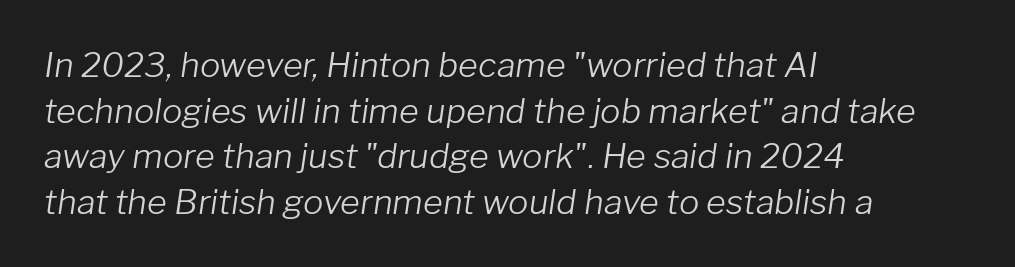
Q: Is the text bold? A: No.
Q: Is the text italic (slanted)? A: Yes, it leans right by about 8 degrees.
Q: Is the text underlined? A: No.
Q: How is the paragraph aligned? A: Left-aligned.
Q: Is the spacing between letters normal or unusually wide? A: Normal.
Q: Is the spacing between lines tight, normal or loose? A: Normal.
Q: Width (condensed, normal, or wide)? A: Normal.
Q: Stroke contrast? A: Low.
Q: x-height? A: Medium.
Q: Monospaced? A: No.
